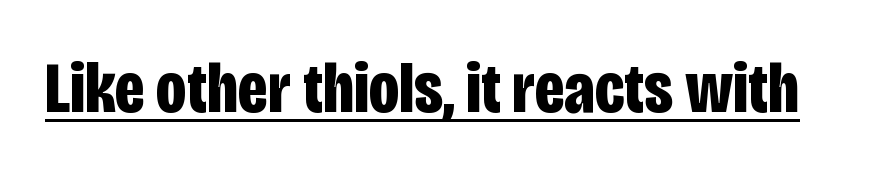
The image shows 72 px bold, condensed sans-serif type, upright; set normal letter spacing, underlined; low stroke contrast and a large x-height.
